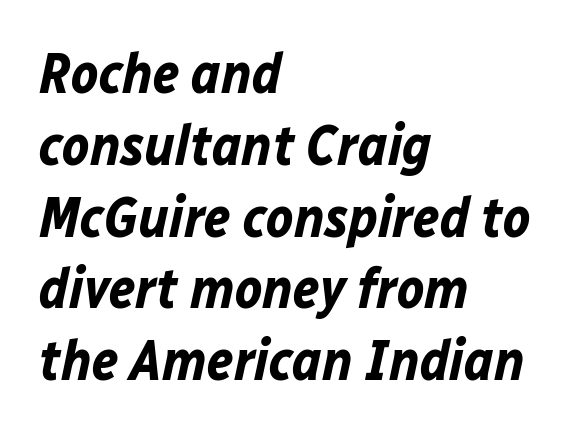
{"italic": "yes", "lean": "right", "slant_degrees": 12, "bold": "yes", "weight": "bold", "width": "normal", "stroke_contrast": "low", "x_height": "medium", "monospaced": "no", "underline": "no", "align": "left", "line_spacing": "normal", "line_spacing_ratio": 1.26, "letter_spacing": "normal", "letter_spacing_em": 0.0, "glyph_px": 57}
